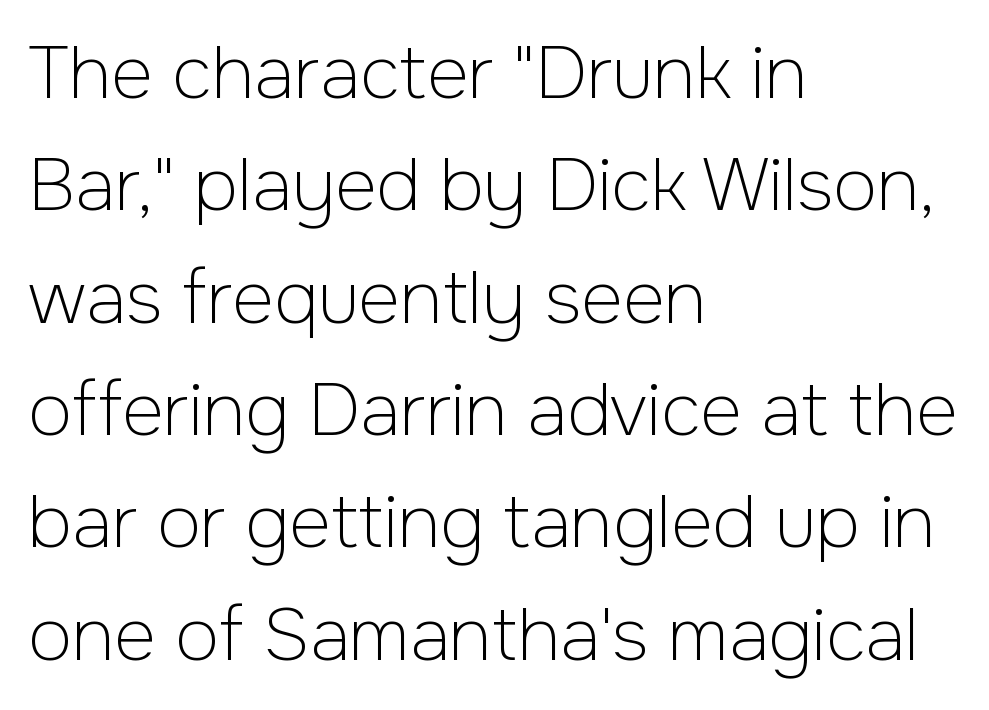
The rows are spaced the way most documents space them. Inter-character spacing is left at the font's built-in metrics. Check where the strokes stop: nothing finishes them off — pure sans. These lines stack with their left ends in a neat column. This is roman type, the default non-slanted kind. This sample has the flowing, uneven cadence of proportional lettering.
